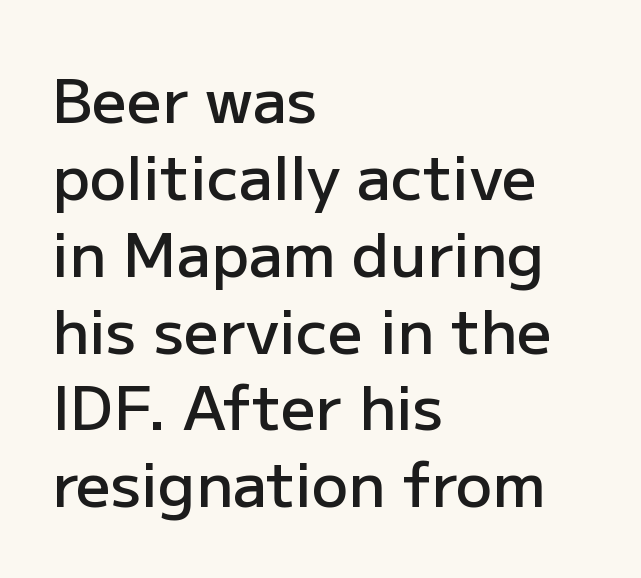
The image shows 61 px semibold sans-serif type, upright; set left-aligned, normal line spacing (1.26x), normal letter spacing, not underlined; low stroke contrast and a medium x-height.
